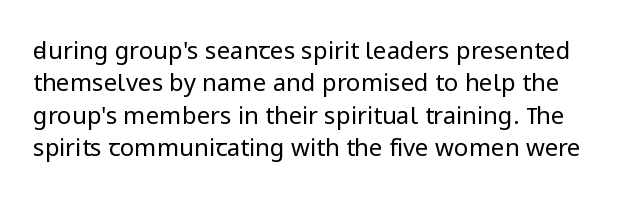
Q: Is the text bold? A: No.
Q: Is the text italic (slanted)? A: No, it is upright.
Q: Is the text underlined? A: No.
Q: Is the spacing between letters normal or unusually wide? A: Normal.
Q: Is the spacing between lines tight, normal or loose? A: Normal.
